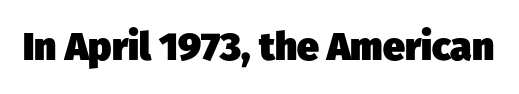
{"serif": "no", "bold": "yes", "weight": "heavy", "width": "normal", "stroke_contrast": "low", "x_height": "medium", "monospaced": "no", "underline": "no", "letter_spacing": "normal", "letter_spacing_em": 0.0, "glyph_px": 39}
